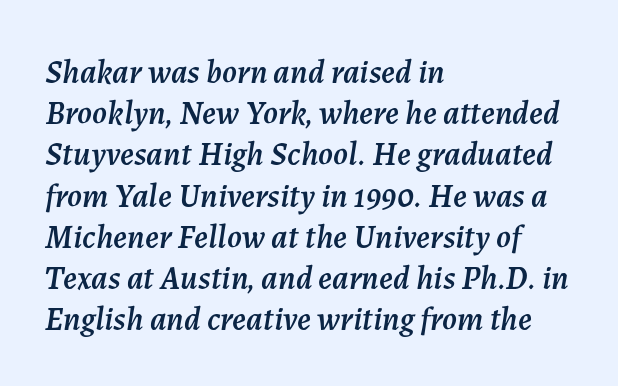
{"italic": "yes", "lean": "right", "slant_degrees": 7, "width": "normal", "stroke_contrast": "medium", "x_height": "medium", "monospaced": "no", "underline": "no", "align": "left", "line_spacing": "normal", "line_spacing_ratio": 1.25, "letter_spacing": "normal", "letter_spacing_em": 0.0, "glyph_px": 33}
